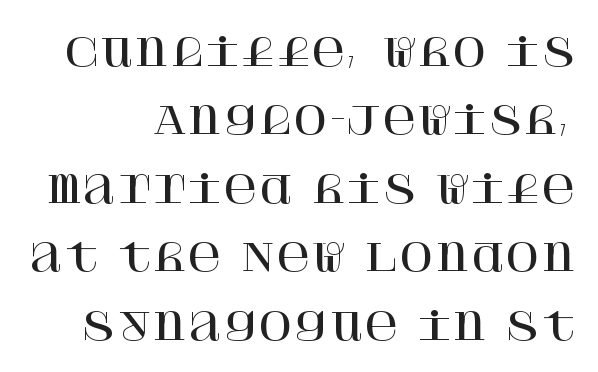
The passage shown is not underscored anywhere. Serifs: yes, visible at the terminals of the letterforms. Unlike italic type, these characters show no tilt at all. Nobody touched the tracking dial on this one.
